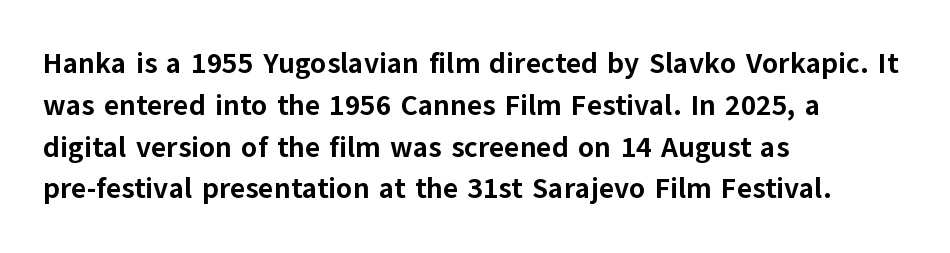
How would I describe the line gaps? Plain and ordinary. These lines are set flush left with a ragged right edge. A clean baseline with only descenders dipping below it. Every letter is thick-stroked: bold, no question.
